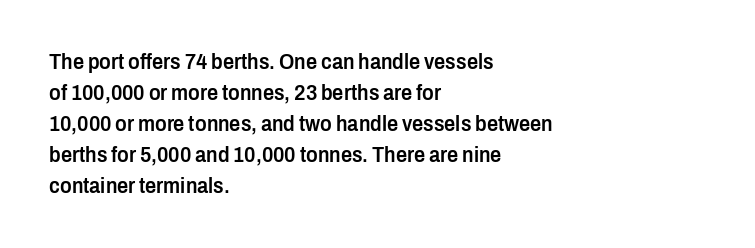
The image shows 22 px text type, upright; set left-aligned, normal line spacing (1.41x), normal letter spacing, not underlined.
